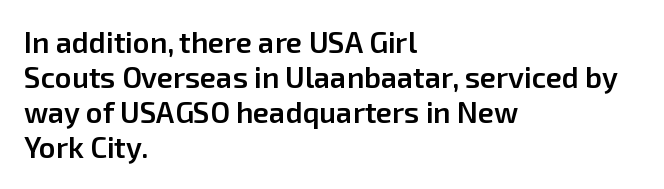
In terms of letterspacing, this is plain default setting. Looks like regular typesetting: each glyph gets only the width it needs. This sample uses a sans-serif face. The specimen reads as upright at a glance. Typeset ragged right — the left edge is the straight one. Type without underlining.
